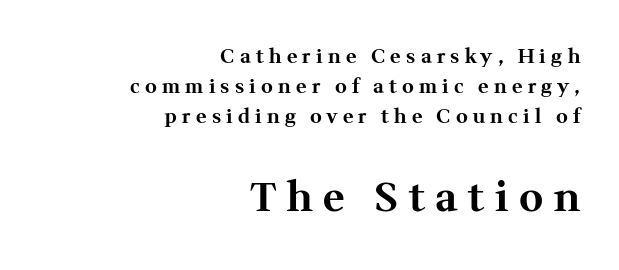
Q: Is the text bold? A: Yes.
Q: Is the text italic (slanted)? A: No, it is upright.
Q: Is the typeface a serif or a sans-serif typeface? A: Serif.
Q: Is the text underlined? A: No.
Q: How is the paragraph aligned? A: Right-aligned.
Q: Is the spacing between letters normal or unusually wide? A: Unusually wide.
Q: Is the spacing between lines tight, normal or loose? A: Normal.
Q: Which block of text is set in a larger size, the first (top) or the second (bottom)? A: The second (bottom) one.
Q: Width (condensed, normal, or wide)? A: Normal.
Q: Stroke contrast? A: Medium.
Q: x-height? A: Medium.
Q: Monospaced? A: No.
